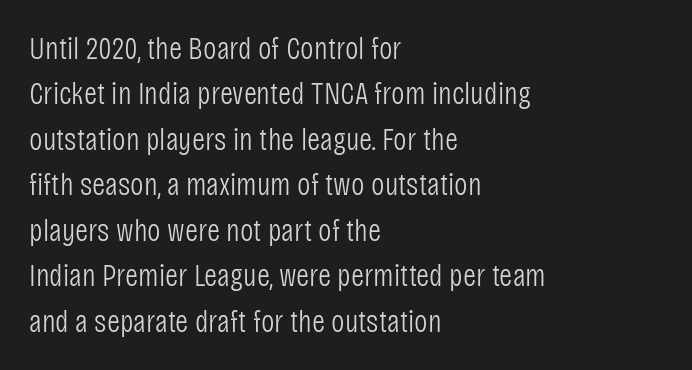
{"serif": "no", "italic": "no", "bold": "no", "weight": "light", "width": "condensed", "stroke_contrast": "low", "x_height": "large", "monospaced": "no", "underline": "no", "align": "left", "line_spacing": "normal", "line_spacing_ratio": 1.42, "letter_spacing": "normal", "letter_spacing_em": 0.0, "glyph_px": 32}
